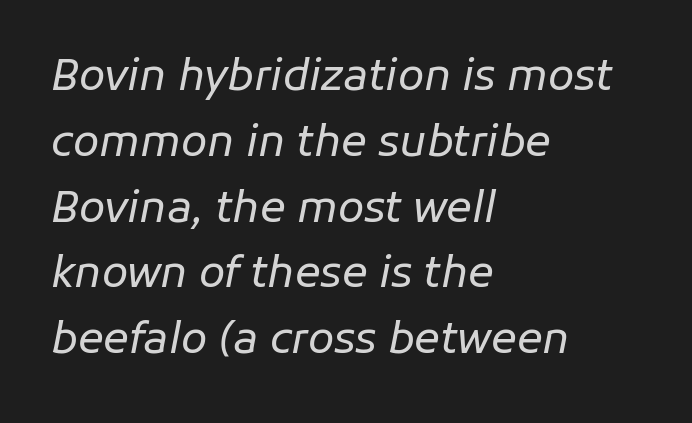
Rule under the text: the space is simply empty. Stems and bowls with no extra thickness — not bold. These lines were composed using italics. Letter spacing: default. Interline gaps are of average width in this sample.
